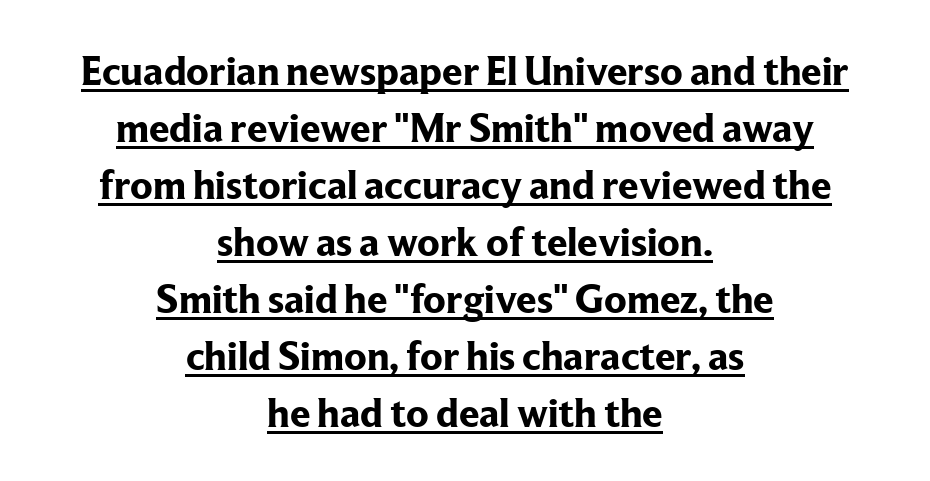
Q: Is the text bold? A: Yes.
Q: Is the text italic (slanted)? A: No, it is upright.
Q: Is the typeface a serif or a sans-serif typeface? A: Serif.
Q: Is the text underlined? A: Yes.
Q: How is the paragraph aligned? A: Centered.
Q: Is the spacing between letters normal or unusually wide? A: Normal.
Q: Is the spacing between lines tight, normal or loose? A: Normal.
Q: Width (condensed, normal, or wide)? A: Normal.
Q: Stroke contrast? A: Low.
Q: x-height? A: Medium.
Q: Monospaced? A: No.
